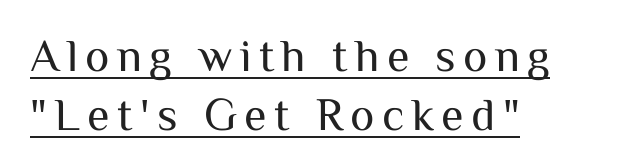
Q: Is the text bold? A: No.
Q: Is the text italic (slanted)? A: No, it is upright.
Q: Is the typeface a serif or a sans-serif typeface? A: Sans-serif.
Q: Is the text underlined? A: Yes.
Q: How is the paragraph aligned? A: Left-aligned.
Q: Is the spacing between lines tight, normal or loose? A: Normal.
Q: Width (condensed, normal, or wide)? A: Normal.
Q: Stroke contrast? A: Medium.
Q: x-height? A: Medium.
Q: Monospaced? A: No.
